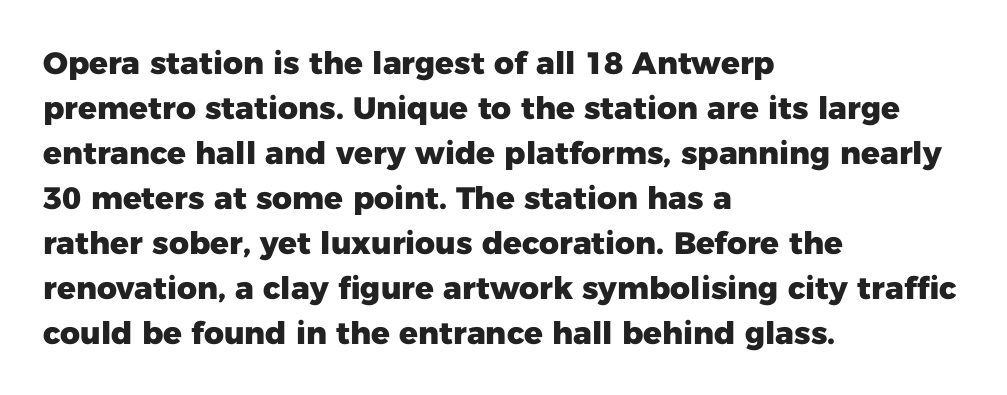
The specimen omits any rule beneath the text block's lines. Its strokes are broad and dark, the hallmark of bold type. Typeset ragged right — the left edge is the straight one. The letters advance in unequal steps, a hallmark of proportional type.
